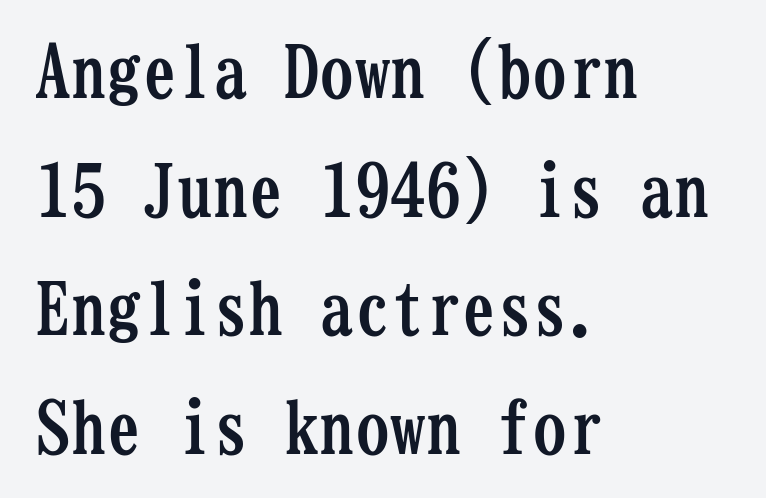
Each letter's strokes conclude with small projecting serifs. Weight check: bold — yes, fully. The letters stand upright; this is a roman face. Caption: standard tracking, unaltered. Underlining? Definitely not there. Alignment: flush left.
